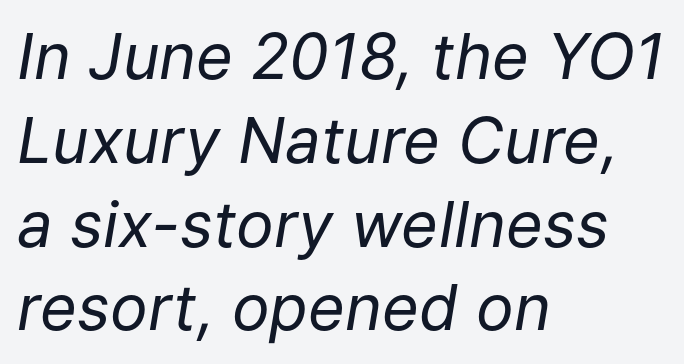
{"italic": "yes", "lean": "right", "slant_degrees": 9, "bold": "no", "weight": "regular", "width": "normal", "stroke_contrast": "low", "x_height": "medium", "monospaced": "no", "underline": "no", "align": "left", "line_spacing": "normal", "line_spacing_ratio": 1.33, "letter_spacing": "normal", "letter_spacing_em": 0.0, "glyph_px": 63}
